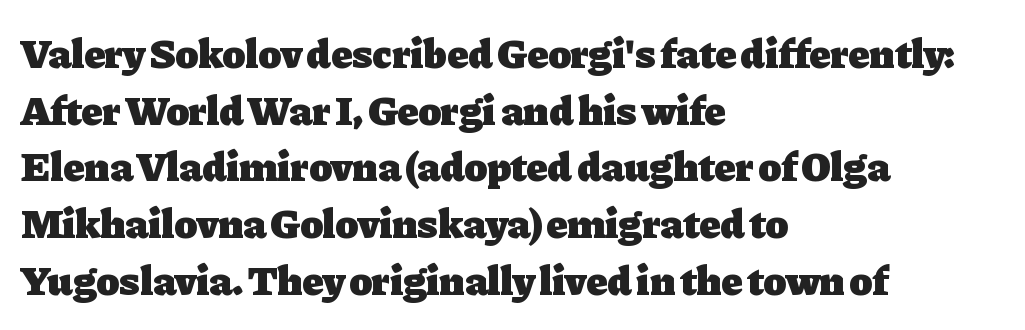
The image shows 42 px heavy serif type, upright; set left-aligned, normal line spacing (1.35x), normal letter spacing, not underlined; low stroke contrast and a medium x-height.
